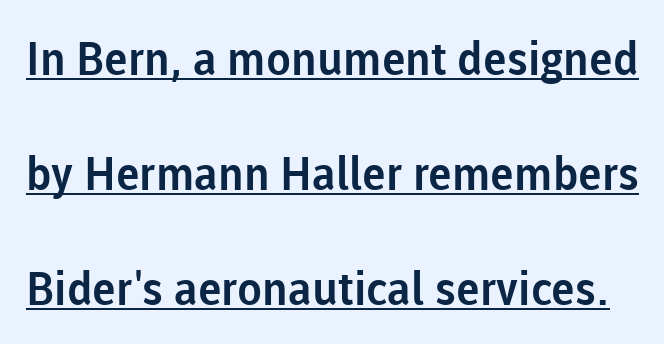
The image shows 46 px sans-serif type, upright; set loose line spacing (2.5x), normal letter spacing, underlined; low stroke contrast and a medium x-height.
